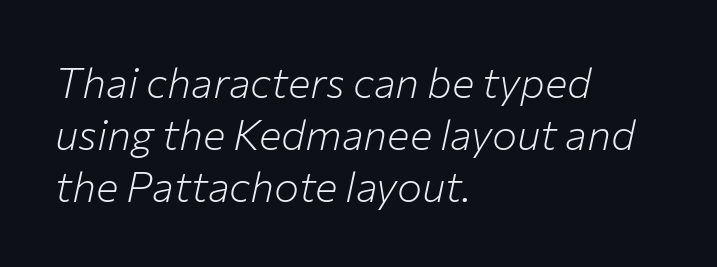
{"italic": "yes", "lean": "right", "slant_degrees": 12, "bold": "no", "weight": "light", "width": "normal", "stroke_contrast": "low", "x_height": "medium", "monospaced": "no", "underline": "no", "align": "left", "line_spacing_ratio": 1.24, "letter_spacing": "normal", "letter_spacing_em": 0.0, "glyph_px": 42}
